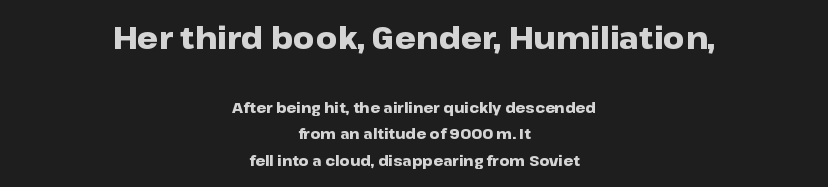
{"serif": "no", "italic": "no", "bold": "yes", "weight": "heavy", "width": "wide", "stroke_contrast": "low", "x_height": "medium", "monospaced": "no", "underline": "no", "align": "center", "line_spacing": "loose", "line_spacing_ratio": 1.92, "letter_spacing": "normal", "letter_spacing_em": 0.0, "larger_block": "first", "size_ratio": 2.14, "glyph_px": 30}
